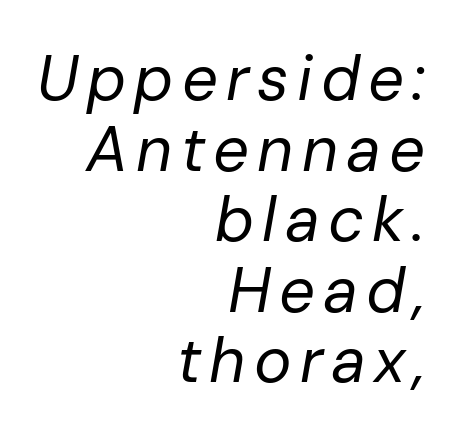
The image shows 63 px regular-weight type, italic (leaning right); set right-aligned, tight line spacing (1.12x), not underlined; low stroke contrast and a medium x-height.
